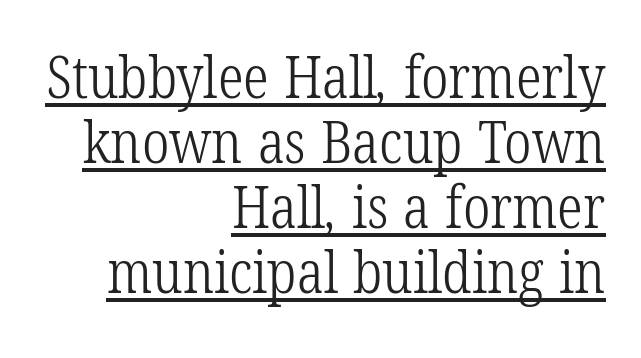
The image shows 58 px light, condensed serif type; set right-aligned, tight line spacing (1.12x), normal letter spacing, underlined; low stroke contrast and a medium x-height.
